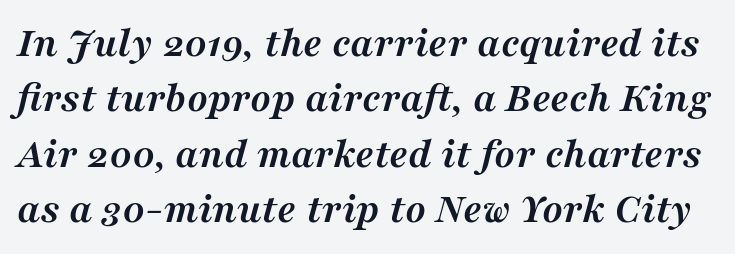
Q: Is the text bold? A: Yes.
Q: Is the text italic (slanted)? A: Yes, it leans right by about 16 degrees.
Q: Is the typeface a serif or a sans-serif typeface? A: Serif.
Q: Is the text underlined? A: No.
Q: Is the spacing between letters normal or unusually wide? A: Normal.
Q: Is the spacing between lines tight, normal or loose? A: Normal.
Q: Width (condensed, normal, or wide)? A: Normal.
Q: Stroke contrast? A: Medium.
Q: x-height? A: Medium.
Q: Monospaced? A: No.
